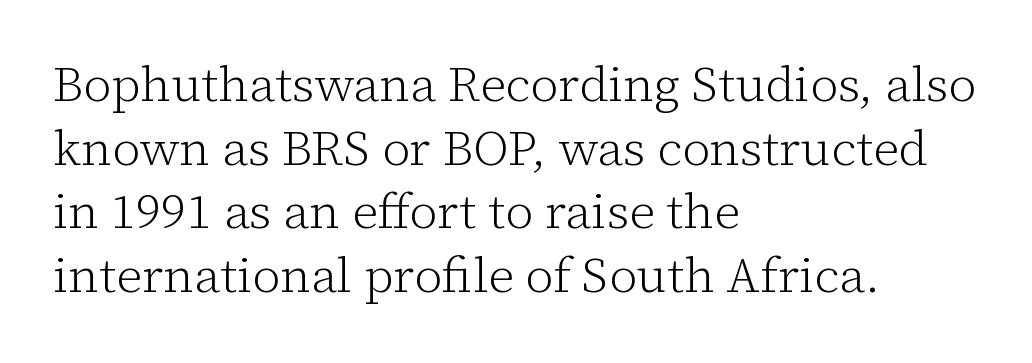
The image shows 49 px light serif type, upright; set left-aligned, normal line spacing (1.3x), normal letter spacing, not underlined; low stroke contrast and a medium x-height.
